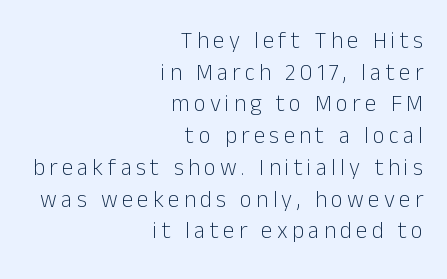
{"italic": "no", "bold": "no", "underline": "no", "align": "right", "line_spacing": "normal", "line_spacing_ratio": 1.38, "glyph_px": 23}
